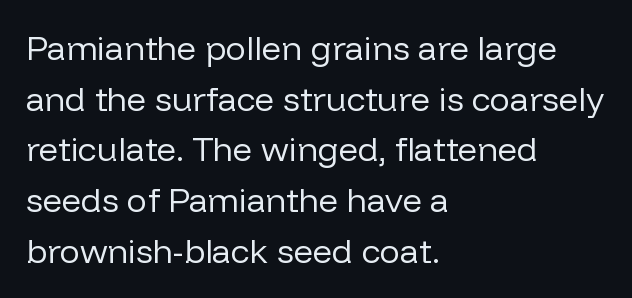
Q: Is the text bold? A: No.
Q: Is the text italic (slanted)? A: No, it is upright.
Q: Is the typeface a serif or a sans-serif typeface? A: Sans-serif.
Q: Is the text underlined? A: No.
Q: How is the paragraph aligned? A: Left-aligned.
Q: Is the spacing between letters normal or unusually wide? A: Normal.
Q: Is the spacing between lines tight, normal or loose? A: Normal.
Q: Width (condensed, normal, or wide)? A: Normal.
Q: Stroke contrast? A: Low.
Q: x-height? A: Medium.
Q: Monospaced? A: No.
